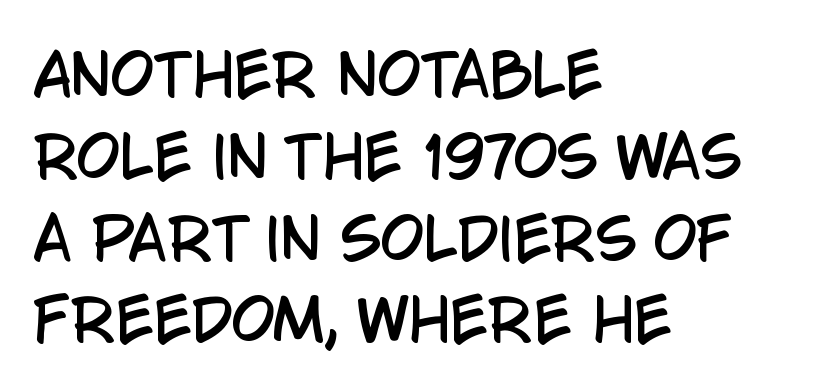
Q: Is the text italic (slanted)? A: No, it is upright.
Q: Is the typeface a serif or a sans-serif typeface? A: Sans-serif.
Q: Is the text underlined? A: No.
Q: How is the paragraph aligned? A: Left-aligned.
Q: Is the spacing between letters normal or unusually wide? A: Normal.
Q: Is the spacing between lines tight, normal or loose? A: Normal.
Q: Width (condensed, normal, or wide)? A: Condensed.
Q: Stroke contrast? A: Low.
Q: x-height? A: Large.
Q: Monospaced? A: No.
